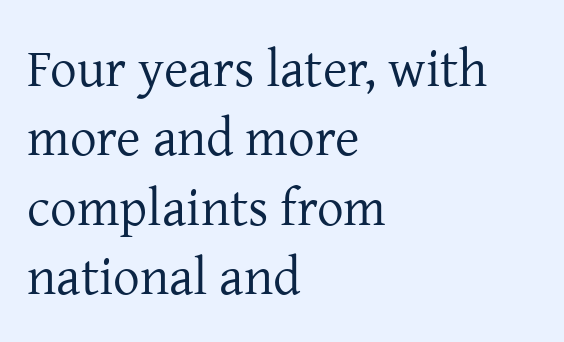
The image shows 53 px regular-weight serif type, upright; set left-aligned, normal line spacing (1.31x), normal letter spacing, not underlined; low stroke contrast and a medium x-height.
